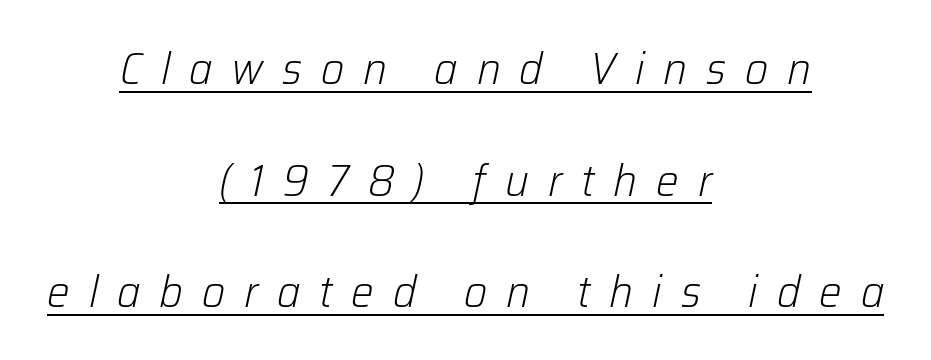
Q: Is the text bold? A: No.
Q: Is the text italic (slanted)? A: Yes, it leans right by about 12 degrees.
Q: Is the text underlined? A: Yes.
Q: How is the paragraph aligned? A: Centered.
Q: Is the spacing between letters normal or unusually wide? A: Unusually wide.
Q: Is the spacing between lines tight, normal or loose? A: Loose.
Q: Width (condensed, normal, or wide)? A: Normal.
Q: Stroke contrast? A: Low.
Q: x-height? A: Medium.
Q: Monospaced? A: No.
